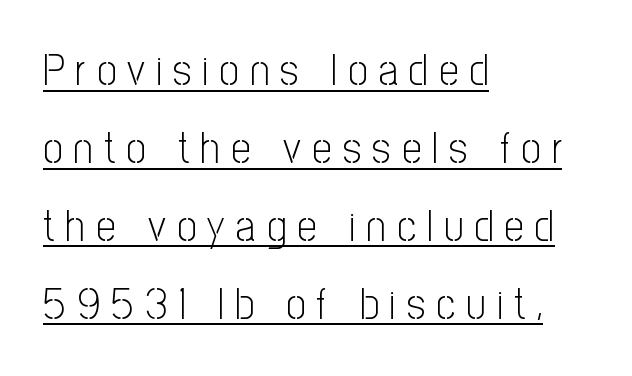
{"serif": "no", "italic": "no", "bold": "no", "weight": "light", "width": "condensed", "stroke_contrast": "low", "x_height": "medium", "monospaced": "no", "underline": "yes", "align": "left", "line_spacing_ratio": 1.77, "letter_spacing": "wide", "letter_spacing_em": 0.25, "glyph_px": 44}
